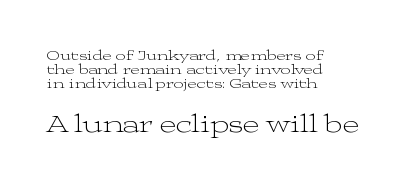
The passage shown is not bold in any degree. The letters in the lower block stand taller than those in the block above. Layout note: lines flush left. Vertical spacing — tight. A roman cut, with each character standing at attention. Descenders are the only things crossing below the line.
